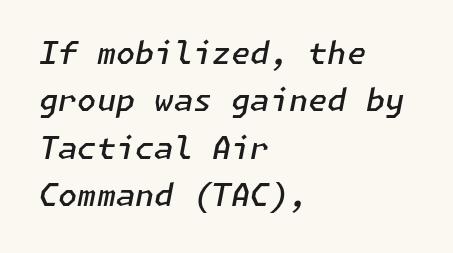
Q: Is the text bold? A: Semi-bold.
Q: Is the text italic (slanted)? A: Yes, it leans right by about 11 degrees.
Q: Is the text underlined? A: No.
Q: How is the paragraph aligned? A: Left-aligned.
Q: Is the spacing between letters normal or unusually wide? A: Normal.
Q: Is the spacing between lines tight, normal or loose? A: Normal.
Q: Width (condensed, normal, or wide)? A: Normal.
Q: Stroke contrast? A: Low.
Q: x-height? A: Medium.
